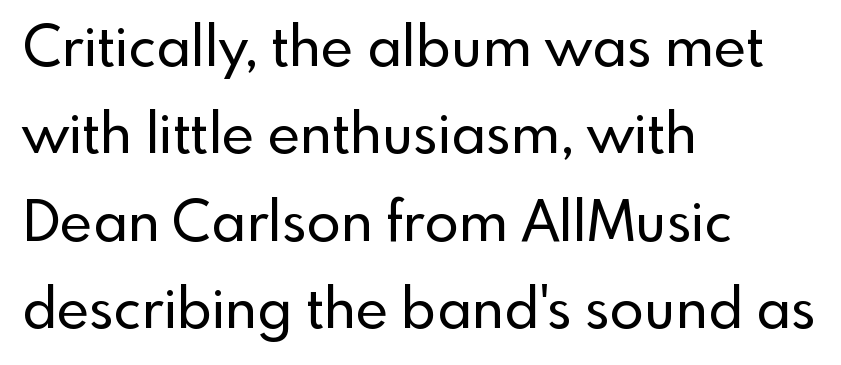
Q: Is the text italic (slanted)? A: No, it is upright.
Q: Is the typeface a serif or a sans-serif typeface? A: Sans-serif.
Q: Is the text underlined? A: No.
Q: How is the paragraph aligned? A: Left-aligned.
Q: Is the spacing between letters normal or unusually wide? A: Normal.
Q: Is the spacing between lines tight, normal or loose? A: Normal.
Q: Width (condensed, normal, or wide)? A: Normal.
Q: x-height? A: Small.
Q: Monospaced? A: No.
